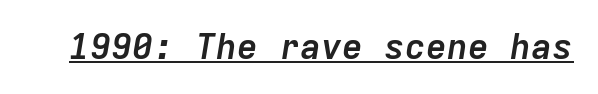
Q: Is the text bold? A: Yes.
Q: Is the text italic (slanted)? A: Yes, it leans right by about 9 degrees.
Q: Is the text underlined? A: Yes.
Q: Is the spacing between letters normal or unusually wide? A: Normal.
Q: Width (condensed, normal, or wide)? A: Normal.
Q: Stroke contrast? A: Low.
Q: x-height? A: Medium.
Q: Monospaced? A: Yes.
